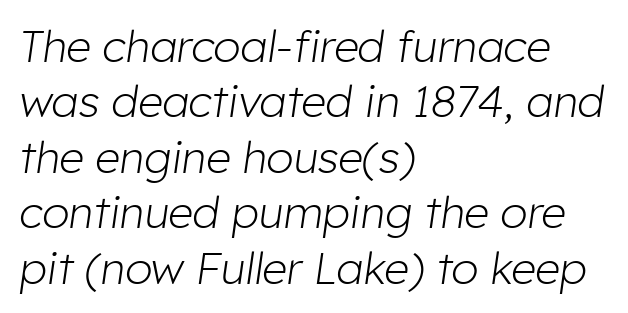
{"italic": "yes", "lean": "right", "slant_degrees": 8, "bold": "no", "weight": "light", "width": "normal", "stroke_contrast": "low", "x_height": "medium", "monospaced": "no", "underline": "no", "align": "left", "line_spacing": "normal", "line_spacing_ratio": 1.26, "letter_spacing": "normal", "letter_spacing_em": 0.0, "glyph_px": 44}
